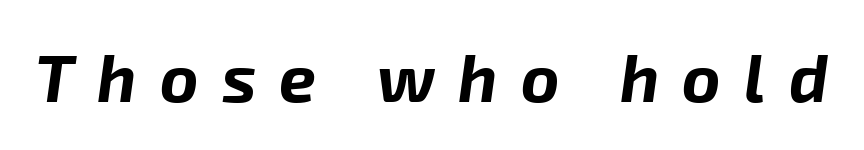
This sample uses an oblique cut, with every glyph tilted off the vertical. The string is rendered with underlining switched off. Character widths vary here, with narrow letters taking less room than wide ones. The rendering uses a bold face; every stroke is thick and dark. This sample uses expanded letter spacing, leaving extra air between glyphs.
